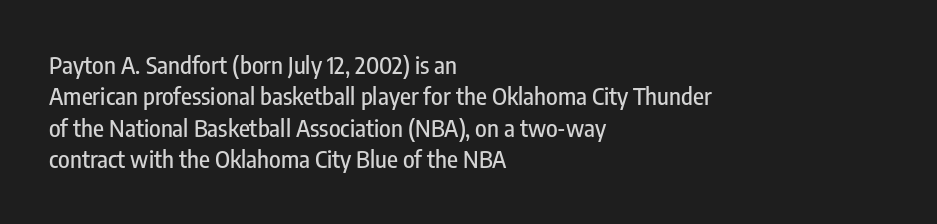
{"italic": "no", "underline": "no", "align": "left", "line_spacing": "normal", "line_spacing_ratio": 1.31, "letter_spacing": "normal", "letter_spacing_em": 0.0, "glyph_px": 24}
